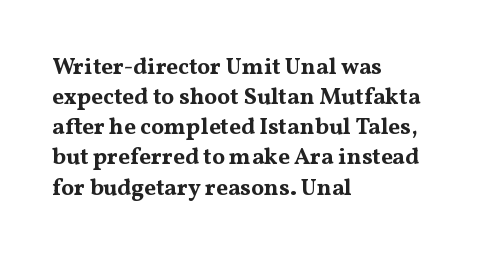
{"italic": "no", "bold": "yes", "underline": "no", "align": "left", "line_spacing": "normal", "line_spacing_ratio": 1.31, "letter_spacing": "normal", "letter_spacing_em": 0.0, "glyph_px": 23}
